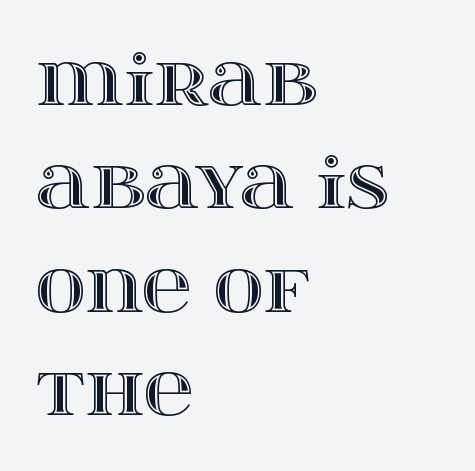
{"italic": "no", "width": "wide", "x_height": "large", "monospaced": "no", "underline": "no", "align": "left", "line_spacing": "normal", "line_spacing_ratio": 1.5, "letter_spacing": "normal", "letter_spacing_em": 0.0, "glyph_px": 69}
